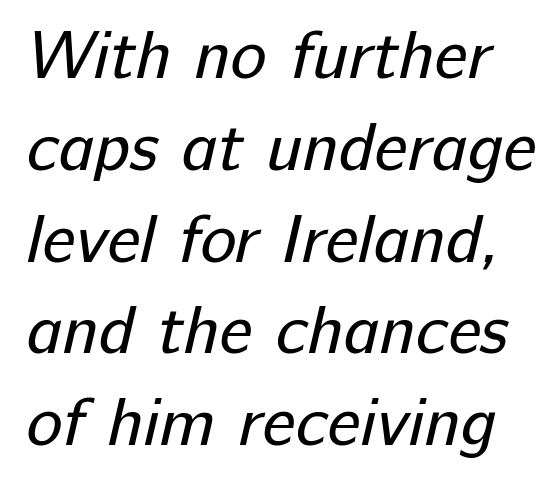
{"serif": "no", "bold": "no", "weight": "regular", "width": "normal", "stroke_contrast": "low", "x_height": "medium", "monospaced": "no", "underline": "no", "line_spacing": "normal", "line_spacing_ratio": 1.35, "letter_spacing": "normal", "letter_spacing_em": 0.0, "glyph_px": 68}
